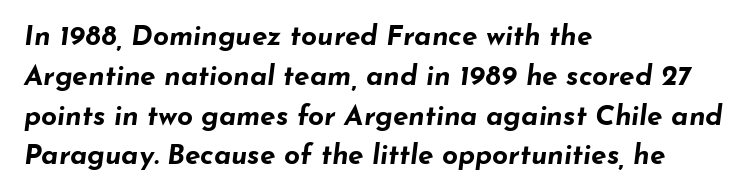
In terms of leading, this rendering sits right in the middle. Tracking here is standard; glyphs follow each other at the usual distance. Every character sits at an angle, as italics do. Character widths vary here, with narrow letters taking less room than wide ones. The baseline area is clear. The font is running at its bold setting.
